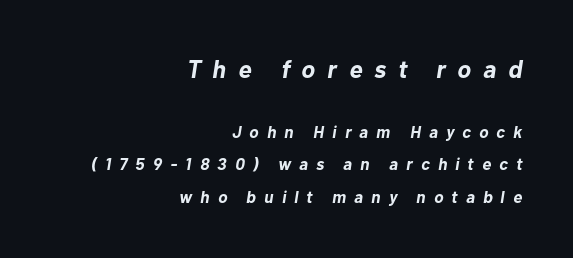
Students, this is bold: see how much ink each stroke carries. The rendering shrinks the type as you move from the upper chunk to the lower. The space beneath each line is pristine and unruled. What's the leading like? Stretched, with rows far apart.
